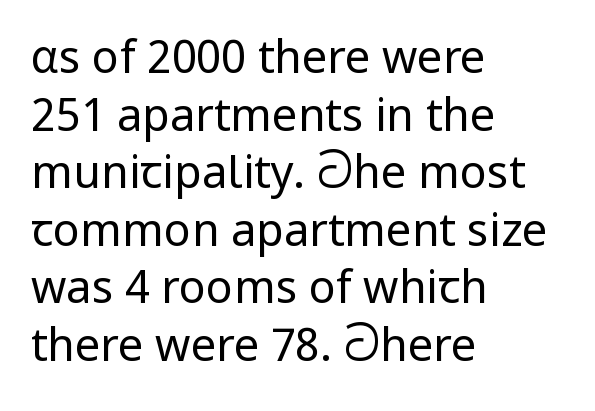
{"serif": "no", "italic": "no", "bold": "no", "weight": "regular", "width": "normal", "stroke_contrast": "low", "x_height": "medium", "monospaced": "no", "underline": "no", "align": "left", "line_spacing": "normal", "line_spacing_ratio": 1.28, "letter_spacing": "normal", "letter_spacing_em": 0.0, "glyph_px": 45}
